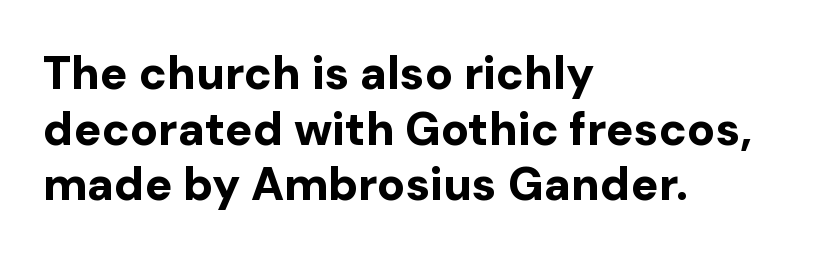
Q: Is the text bold? A: Yes.
Q: Is the text italic (slanted)? A: No, it is upright.
Q: Is the typeface a serif or a sans-serif typeface? A: Sans-serif.
Q: Is the text underlined? A: No.
Q: How is the paragraph aligned? A: Left-aligned.
Q: Is the spacing between letters normal or unusually wide? A: Normal.
Q: Width (condensed, normal, or wide)? A: Normal.
Q: Stroke contrast? A: Low.
Q: x-height? A: Medium.
Q: Monospaced? A: No.
